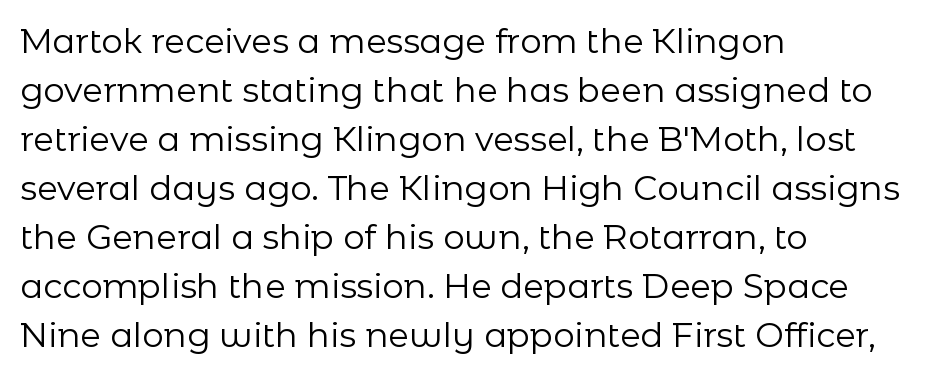
Q: Is the text bold? A: No.
Q: Is the text italic (slanted)? A: No, it is upright.
Q: Is the typeface a serif or a sans-serif typeface? A: Sans-serif.
Q: Is the text underlined? A: No.
Q: How is the paragraph aligned? A: Left-aligned.
Q: Is the spacing between letters normal or unusually wide? A: Normal.
Q: Is the spacing between lines tight, normal or loose? A: Normal.
Q: Width (condensed, normal, or wide)? A: Normal.
Q: Stroke contrast? A: Low.
Q: x-height? A: Medium.
Q: Monospaced? A: No.
